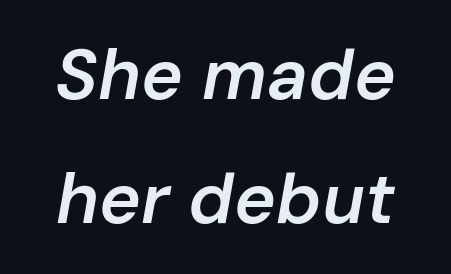
Q: Is the text bold? A: Semi-bold.
Q: Is the text italic (slanted)? A: Yes, it leans right by about 10 degrees.
Q: Is the text underlined? A: No.
Q: Is the spacing between letters normal or unusually wide? A: Normal.
Q: Width (condensed, normal, or wide)? A: Normal.
Q: Stroke contrast? A: Low.
Q: x-height? A: Medium.
Q: Monospaced? A: No.
